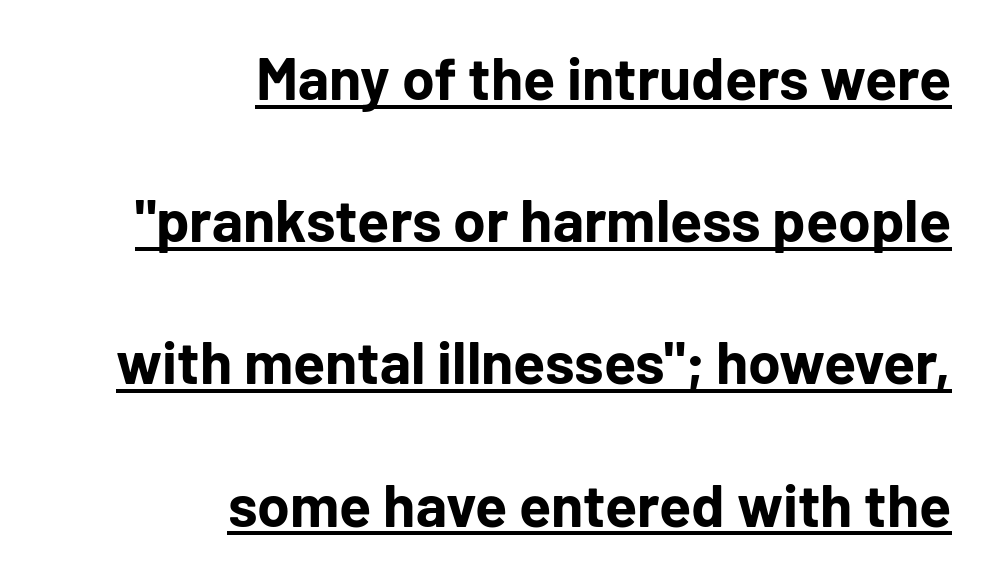
The image shows 59 px bold sans-serif type, upright; set right-aligned, loose line spacing (2.41x), normal letter spacing, underlined; low stroke contrast and a medium x-height.
